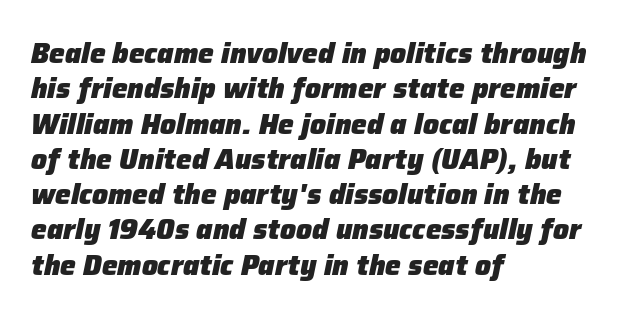
{"italic": "yes", "lean": "right", "slant_degrees": 12, "bold": "yes", "weight": "heavy", "width": "normal", "stroke_contrast": "low", "x_height": "medium", "monospaced": "no", "underline": "no", "align": "left", "line_spacing": "normal", "line_spacing_ratio": 1.26, "letter_spacing": "normal", "letter_spacing_em": 0.0, "glyph_px": 28}
